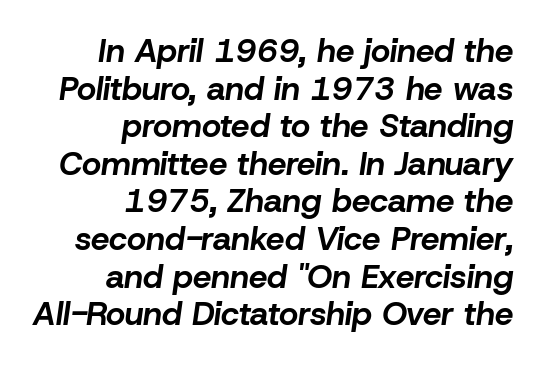
The image shows 33 px bold type, italic (leaning right); set right-aligned, tight line spacing (1.14x), normal letter spacing, not underlined; low stroke contrast and a medium x-height.
